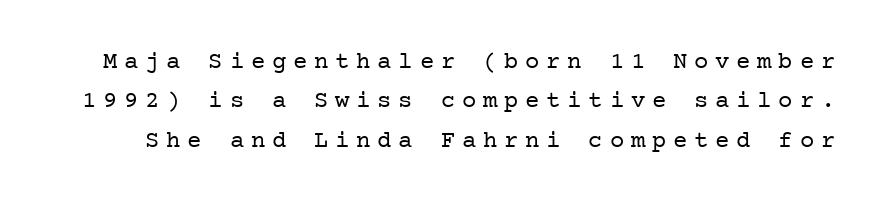
The image shows 24 px text type, upright; set normal line spacing (1.64x), unusually wide letter spacing (+0.28 em), not underlined.
